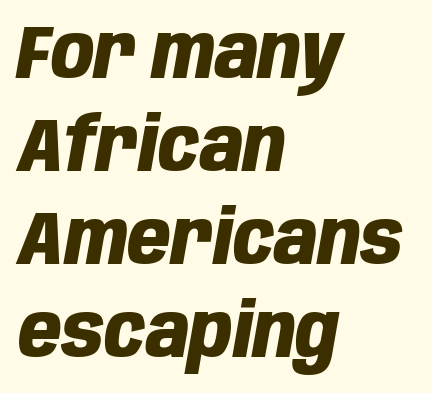
{"italic": "yes", "lean": "right", "slant_degrees": 10, "bold": "yes", "weight": "heavy", "width": "condensed", "stroke_contrast": "low", "x_height": "large", "monospaced": "no", "underline": "no", "align": "left", "line_spacing_ratio": 1.24, "letter_spacing": "normal", "letter_spacing_em": 0.0, "glyph_px": 75}
